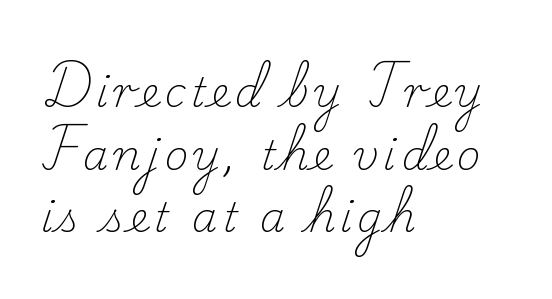
{"serif": "yes", "bold": "no", "weight": "light", "width": "normal", "stroke_contrast": "low", "x_height": "small", "monospaced": "no", "underline": "no", "align": "left", "line_spacing": "normal", "line_spacing_ratio": 1.53, "glyph_px": 41}
